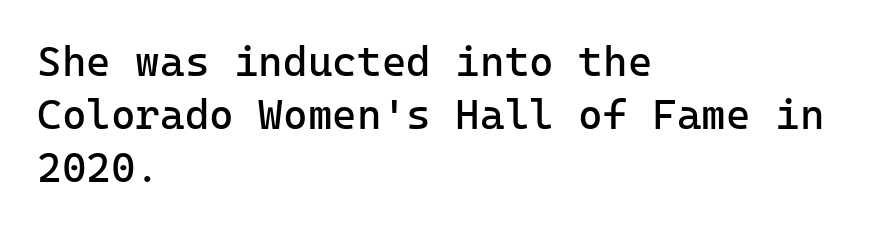
Students, note that the glyphs here touch the page at normal intervals. In terms of leading, this rendering sits right in the middle. A bare baseline throughout the passage. Weight: in the light-to-regular range. Posture: vertical.
